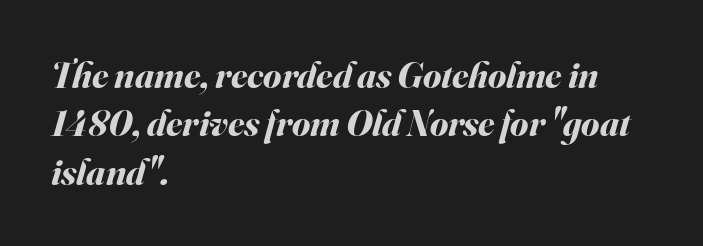
Q: Is the text bold? A: Yes.
Q: Is the text italic (slanted)? A: Yes, it leans right by about 16 degrees.
Q: Is the text underlined? A: No.
Q: How is the paragraph aligned? A: Left-aligned.
Q: Is the spacing between letters normal or unusually wide? A: Normal.
Q: Is the spacing between lines tight, normal or loose? A: Normal.
Q: Width (condensed, normal, or wide)? A: Normal.
Q: Stroke contrast? A: Medium.
Q: x-height? A: Small.
Q: Monospaced? A: No.
